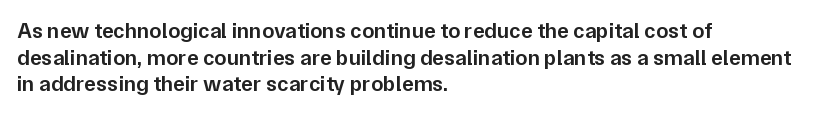
No word sits above an underline. The setting favours the left margin, as ordinary paragraphs usually do. This is the in-between weight designers call semibold or demi. This is the regular roman posture of the typeface. Observe the ordinary spacing: letters are neighbours, not strangers.
